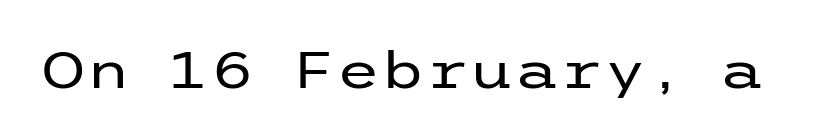
{"serif": "no", "italic": "no", "bold": "no", "weight": "regular", "width": "wide", "stroke_contrast": "low", "x_height": "medium", "underline": "no", "letter_spacing": "normal", "letter_spacing_em": 0.0, "glyph_px": 51}
